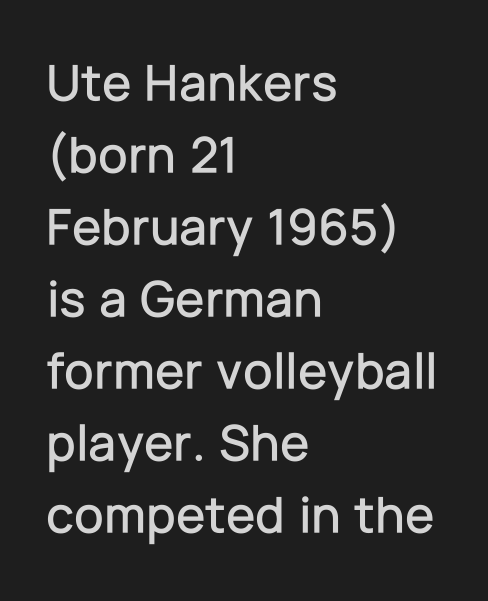
Q: Is the text italic (slanted)? A: No, it is upright.
Q: Is the typeface a serif or a sans-serif typeface? A: Sans-serif.
Q: Is the text underlined? A: No.
Q: How is the paragraph aligned? A: Left-aligned.
Q: Is the spacing between letters normal or unusually wide? A: Normal.
Q: Is the spacing between lines tight, normal or loose? A: Normal.
Q: Width (condensed, normal, or wide)? A: Normal.
Q: Stroke contrast? A: Low.
Q: x-height? A: Medium.
Q: Monospaced? A: No.
